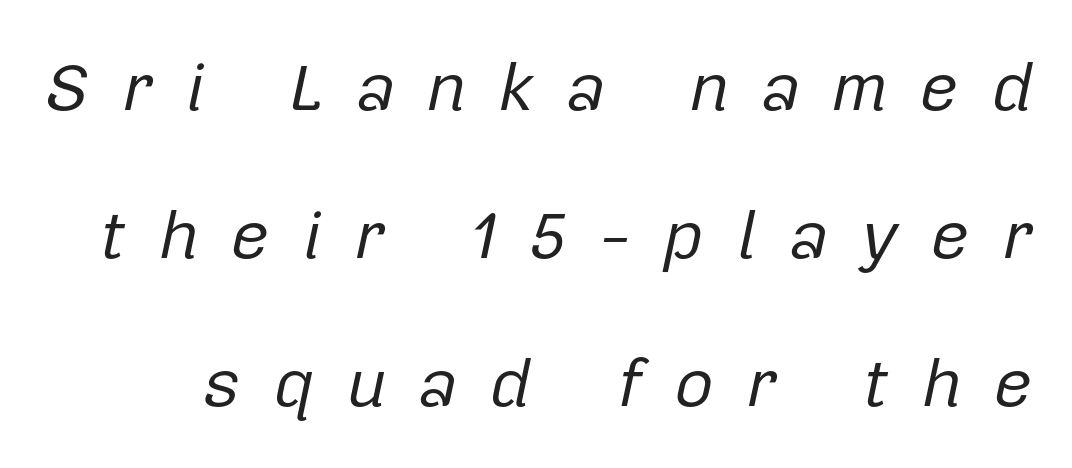
{"italic": "yes", "lean": "right", "slant_degrees": 12, "bold": "no", "weight": "regular", "width": "normal", "stroke_contrast": "low", "x_height": "medium", "monospaced": "no", "underline": "no", "line_spacing": "loose", "line_spacing_ratio": 2.18, "letter_spacing": "wide", "letter_spacing_em": 0.47, "glyph_px": 68}
